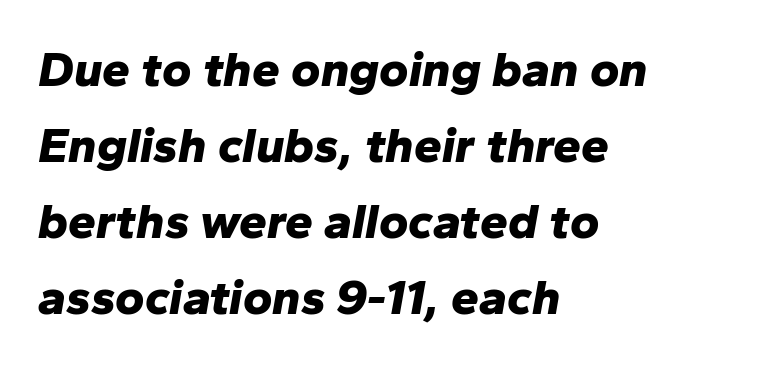
Q: Is the text bold? A: Yes.
Q: Is the text italic (slanted)? A: Yes, it leans right by about 10 degrees.
Q: Is the text underlined? A: No.
Q: How is the paragraph aligned? A: Left-aligned.
Q: Is the spacing between letters normal or unusually wide? A: Normal.
Q: Is the spacing between lines tight, normal or loose? A: Normal.
Q: Width (condensed, normal, or wide)? A: Normal.
Q: Stroke contrast? A: Low.
Q: x-height? A: Medium.
Q: Monospaced? A: No.
